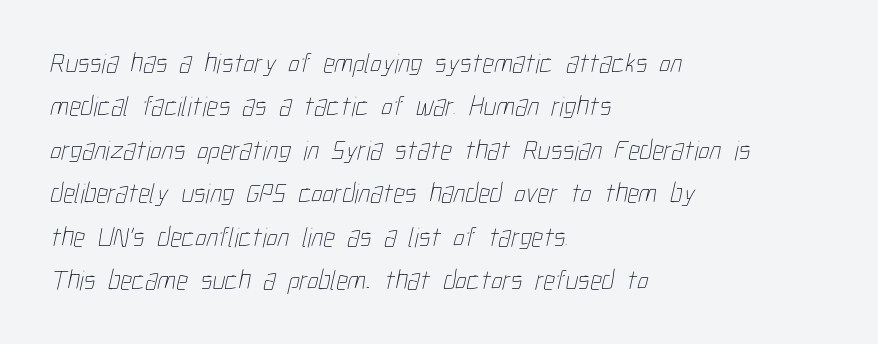
Quick note: interline space is typical. Decoration check: the copy has no underline. Compared with a typical body face, this is equally light or lighter still. The paragraph shown leans on its left margin. How are the letters spaced? Ordinarily, with no added tracking. Each letter keeps its own natural width here, so spacing adapts to shape.
